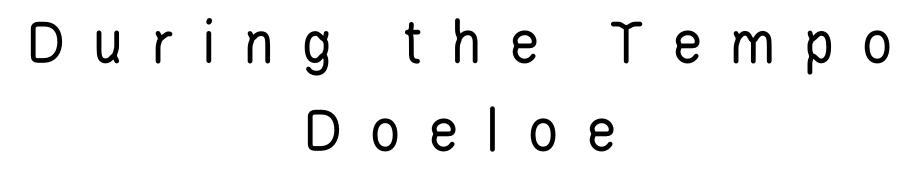
Q: Is the text bold? A: No.
Q: Is the text italic (slanted)? A: No, it is upright.
Q: Is the typeface a serif or a sans-serif typeface? A: Sans-serif.
Q: Is the text underlined? A: No.
Q: How is the paragraph aligned? A: Centered.
Q: Is the spacing between letters normal or unusually wide? A: Unusually wide.
Q: Is the spacing between lines tight, normal or loose? A: Normal.
Q: Width (condensed, normal, or wide)? A: Condensed.
Q: Stroke contrast? A: Low.
Q: x-height? A: Large.
Q: Monospaced? A: No.
